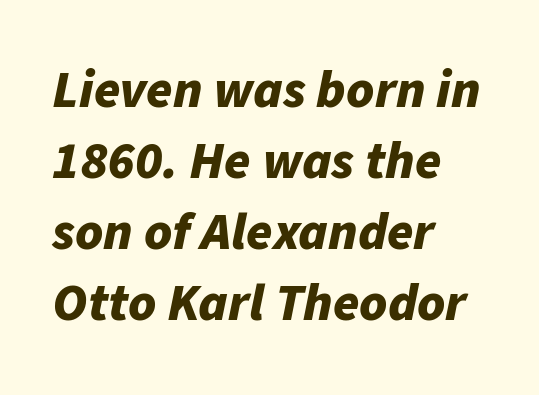
The type is set solid horizontally, with unmodified tracking. The text carries the slant typical of an italic or oblique font. Set as a true bold cut, around the 700 mark. The passage shown is not underscored anywhere.
